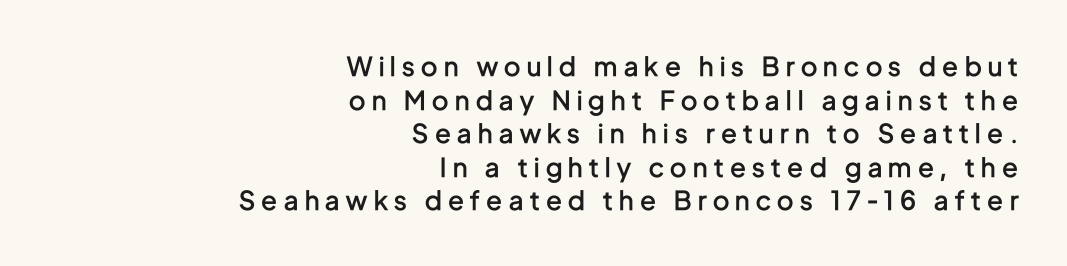
{"italic": "no", "bold": "semi", "underline": "no", "align": "right", "line_spacing": "normal", "line_spacing_ratio": 1.29, "letter_spacing": "wide", "letter_spacing_em": 0.25, "glyph_px": 26}
